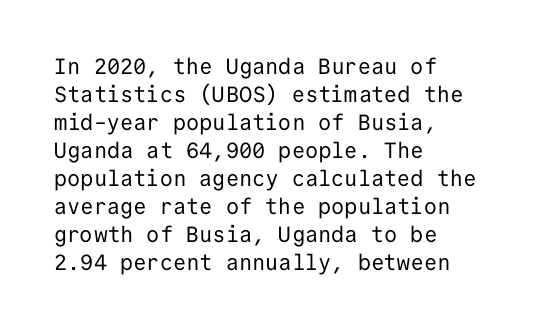
The image shows 22 px text type, upright; set left-aligned, normal line spacing (1.27x), normal letter spacing, not underlined.
